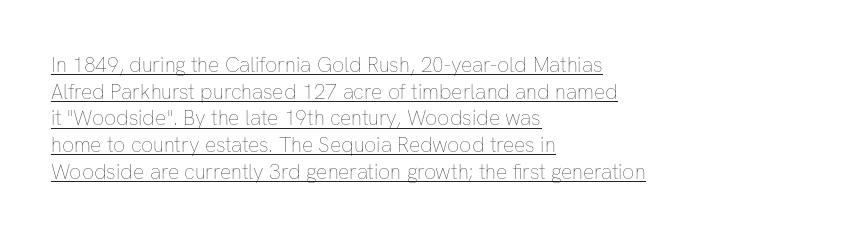
The image shows 21 px text type, upright; set left-aligned, normal line spacing (1.27x), normal letter spacing, underlined.
